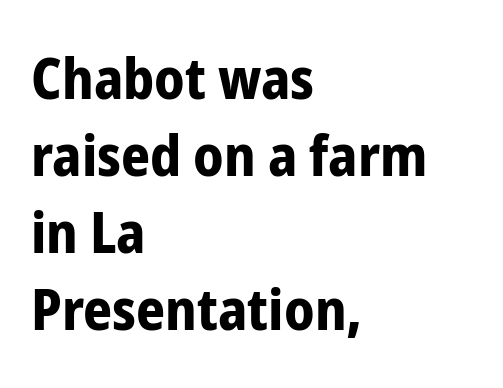
The image shows 57 px bold, condensed sans-serif type, upright; set left-aligned, normal line spacing (1.35x), normal letter spacing, not underlined; low stroke contrast and a medium x-height.
